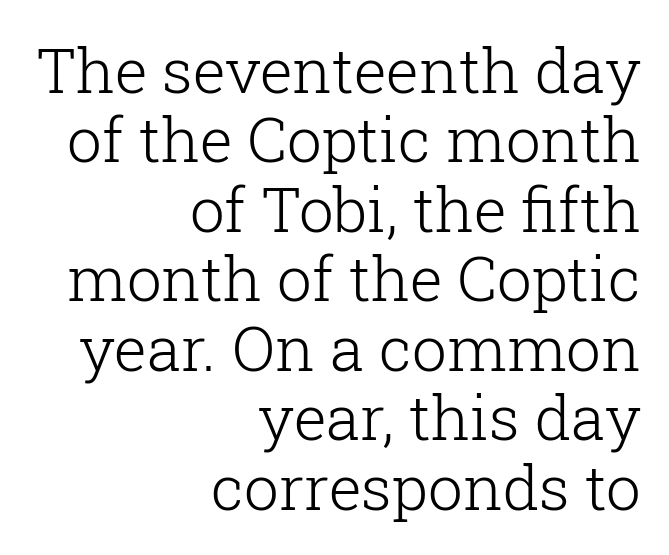
Q: Is the text bold? A: No.
Q: Is the text italic (slanted)? A: No, it is upright.
Q: Is the typeface a serif or a sans-serif typeface? A: Serif.
Q: Is the text underlined? A: No.
Q: How is the paragraph aligned? A: Right-aligned.
Q: Is the spacing between letters normal or unusually wide? A: Normal.
Q: Is the spacing between lines tight, normal or loose? A: Tight.
Q: Width (condensed, normal, or wide)? A: Normal.
Q: Stroke contrast? A: Low.
Q: x-height? A: Medium.
Q: Monospaced? A: No.
